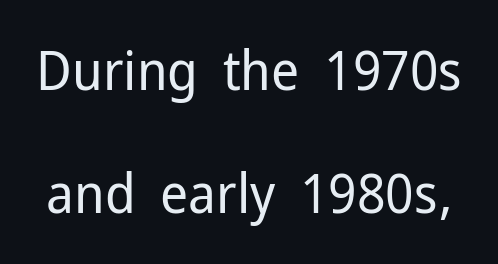
The image shows 55 px regular-weight sans-serif type, upright; set loose line spacing (2.23x), normal letter spacing, not underlined; low stroke contrast and a medium x-height.
